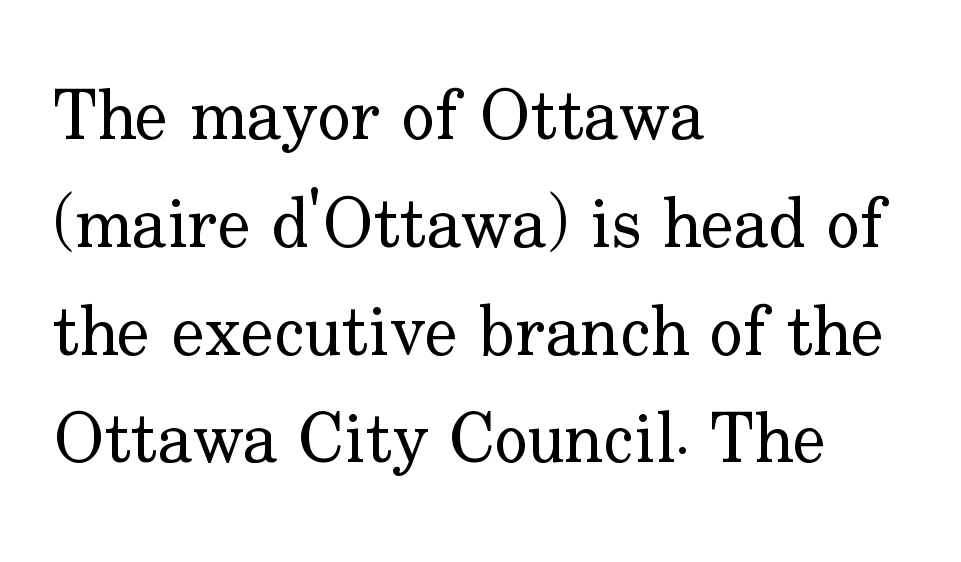
Q: Is the text bold? A: No.
Q: Is the text italic (slanted)? A: No, it is upright.
Q: Is the typeface a serif or a sans-serif typeface? A: Serif.
Q: Is the text underlined? A: No.
Q: How is the paragraph aligned? A: Left-aligned.
Q: Is the spacing between letters normal or unusually wide? A: Normal.
Q: Is the spacing between lines tight, normal or loose? A: Normal.
Q: Width (condensed, normal, or wide)? A: Normal.
Q: Stroke contrast? A: Low.
Q: x-height? A: Small.
Q: Monospaced? A: No.
